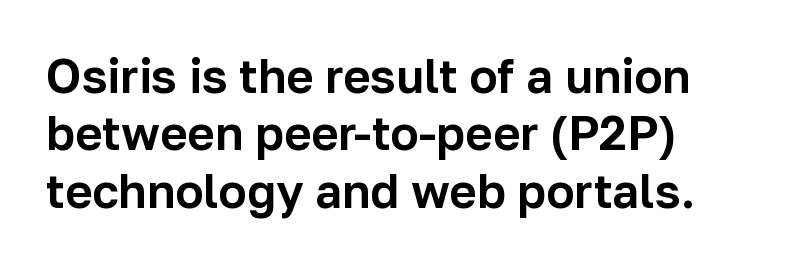
{"serif": "no", "italic": "no", "width": "normal", "stroke_contrast": "low", "x_height": "medium", "monospaced": "no", "underline": "no", "align": "left", "line_spacing_ratio": 1.22, "letter_spacing": "normal", "letter_spacing_em": 0.0, "glyph_px": 47}
